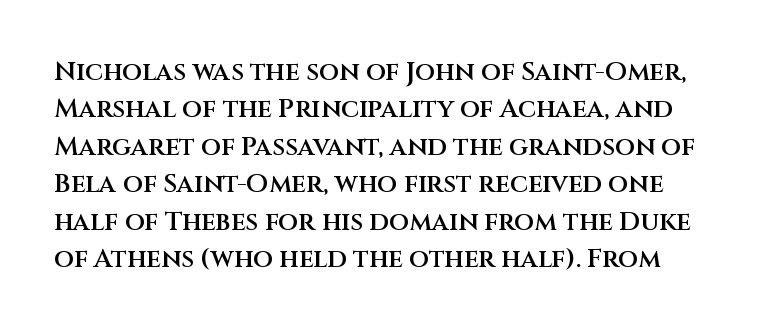
The image shows 26 px text type, upright; set normal line spacing (1.44x), normal letter spacing, not underlined.
